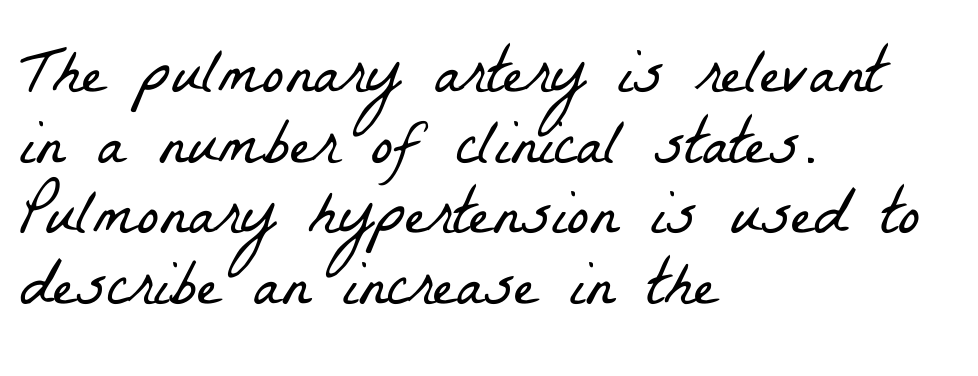
{"serif": "yes", "bold": "no", "weight": "light", "width": "condensed", "stroke_contrast": "low", "x_height": "medium", "monospaced": "no", "underline": "no", "align": "left", "line_spacing": "tight", "line_spacing_ratio": 1.07, "letter_spacing": "normal", "letter_spacing_em": 0.0, "glyph_px": 66}
